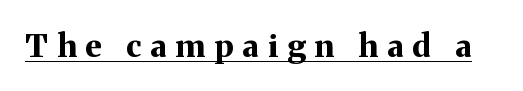
Q: Is the text bold? A: Yes.
Q: Is the text italic (slanted)? A: No, it is upright.
Q: Is the typeface a serif or a sans-serif typeface? A: Serif.
Q: Is the text underlined? A: Yes.
Q: Is the spacing between letters normal or unusually wide? A: Unusually wide.
Q: Width (condensed, normal, or wide)? A: Normal.
Q: Stroke contrast? A: Medium.
Q: x-height? A: Medium.
Q: Monospaced? A: No.
